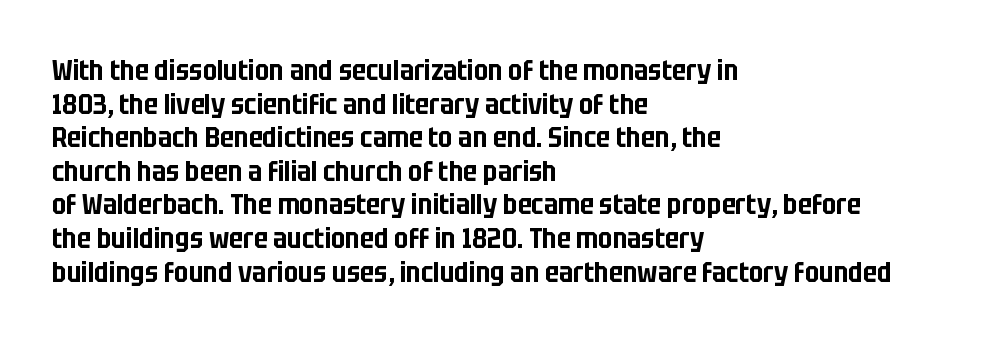
Q: Is the text italic (slanted)? A: No, it is upright.
Q: Is the typeface a serif or a sans-serif typeface? A: Sans-serif.
Q: Is the text underlined? A: No.
Q: How is the paragraph aligned? A: Left-aligned.
Q: Is the spacing between letters normal or unusually wide? A: Normal.
Q: Width (condensed, normal, or wide)? A: Condensed.
Q: Stroke contrast? A: Low.
Q: x-height? A: Large.
Q: Monospaced? A: No.
